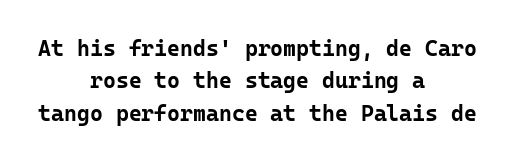
One-word summary of the alignment: center. Ordinary non-slanted type is in use. Compared with an ordinary text face, these strokes are far heavier — a full bold. Leading: standard. Tracking here is standard; glyphs follow each other at the usual distance. The space directly below the letters is spotless.
